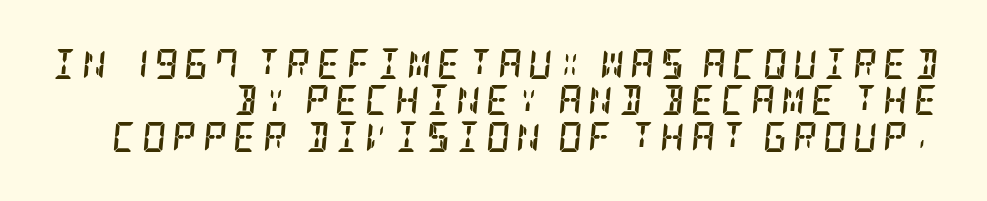
{"serif": "yes", "italic": "yes", "lean": "right", "slant_degrees": 5, "bold": "yes", "weight": "semibold", "width": "condensed", "stroke_contrast": "low", "x_height": "large", "underline": "no", "align": "right", "line_spacing_ratio": 1.21, "glyph_px": 30}
